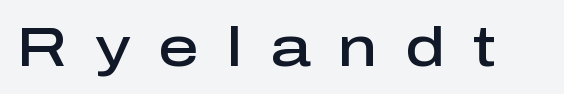
The image shows 56 px semibold sans-serif type, upright; set unusually wide letter spacing (+0.5 em), not underlined; low stroke contrast and a medium x-height.
